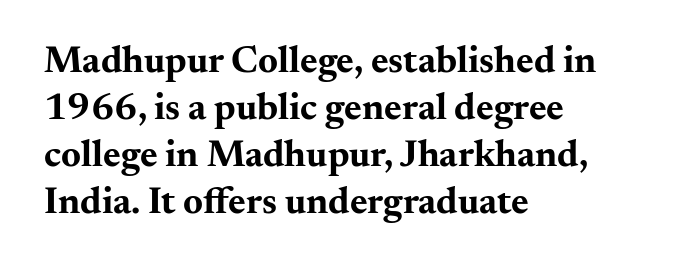
Q: Is the text bold? A: Yes.
Q: Is the text italic (slanted)? A: No, it is upright.
Q: Is the typeface a serif or a sans-serif typeface? A: Serif.
Q: Is the text underlined? A: No.
Q: How is the paragraph aligned? A: Left-aligned.
Q: Is the spacing between letters normal or unusually wide? A: Normal.
Q: Width (condensed, normal, or wide)? A: Wide.
Q: Stroke contrast? A: Medium.
Q: x-height? A: Small.
Q: Monospaced? A: No.
